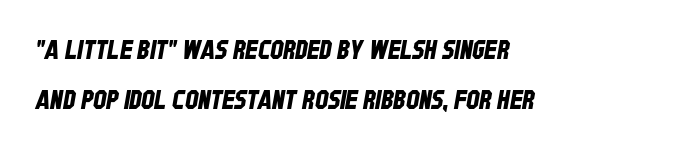
The image shows 26 px text type; set left-aligned, loose line spacing (1.92x), normal letter spacing, not underlined.
